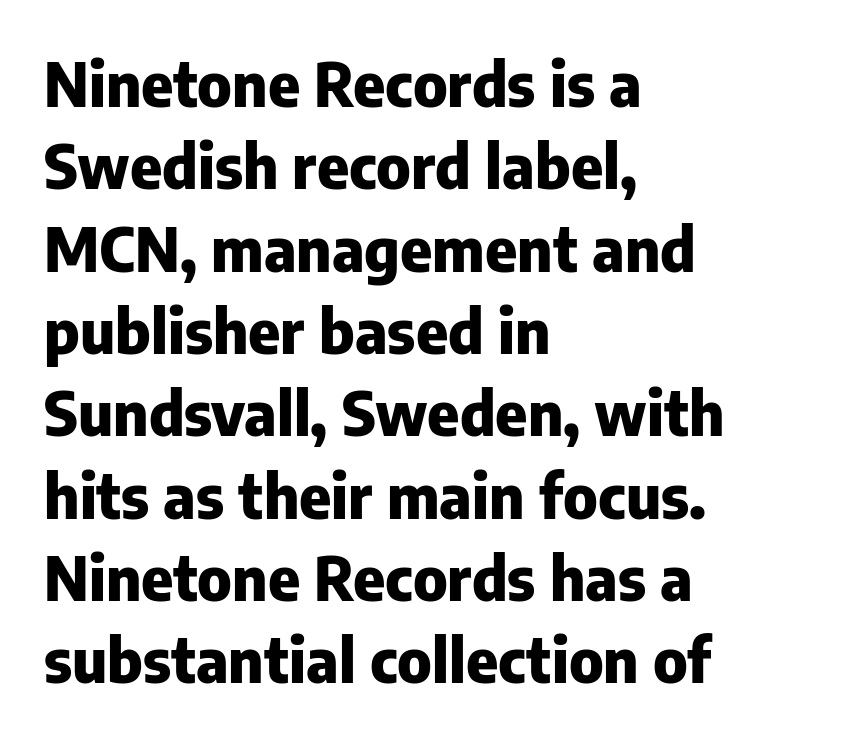
Q: Is the text bold? A: Yes.
Q: Is the text italic (slanted)? A: No, it is upright.
Q: Is the typeface a serif or a sans-serif typeface? A: Sans-serif.
Q: Is the text underlined? A: No.
Q: How is the paragraph aligned? A: Left-aligned.
Q: Is the spacing between letters normal or unusually wide? A: Normal.
Q: Is the spacing between lines tight, normal or loose? A: Normal.
Q: Width (condensed, normal, or wide)? A: Normal.
Q: Stroke contrast? A: Low.
Q: x-height? A: Medium.
Q: Monospaced? A: No.
